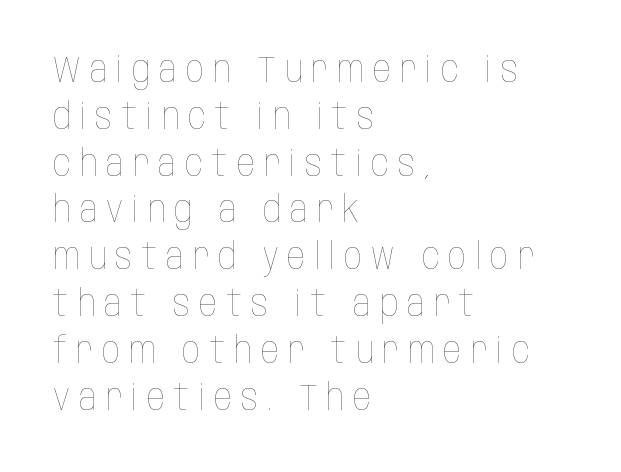
{"italic": "no", "bold": "no", "weight": "thin", "width": "condensed", "stroke_contrast": "low", "x_height": "large", "monospaced": "no", "underline": "no", "align": "left", "line_spacing": "normal", "line_spacing_ratio": 1.3, "letter_spacing": "wide", "letter_spacing_em": 0.25, "glyph_px": 36}
